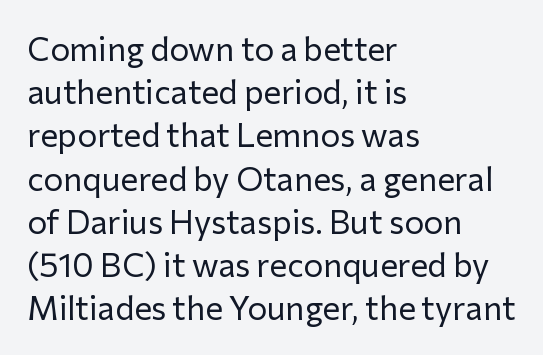
The image shows 33 px regular-weight sans-serif type, upright; set left-aligned, normal line spacing (1.31x), normal letter spacing, not underlined; low stroke contrast and a medium x-height.
